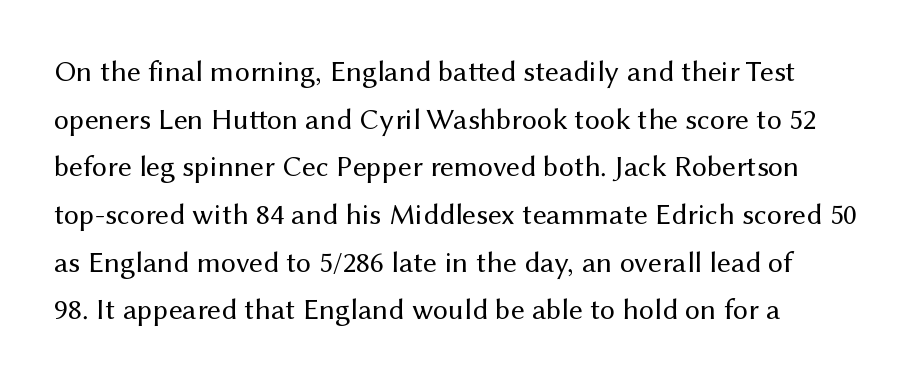
The image shows 30 px regular-weight sans-serif type, upright; set normal line spacing (1.59x), normal letter spacing, not underlined; medium stroke contrast and a medium x-height.
